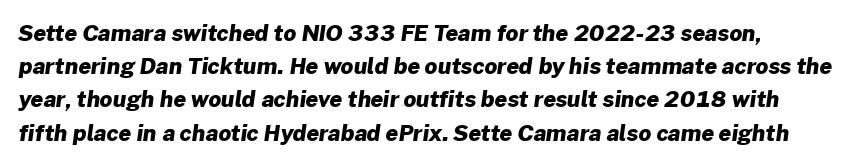
Q: Is the text bold? A: Yes.
Q: Is the text underlined? A: No.
Q: Is the spacing between letters normal or unusually wide? A: Normal.
Q: Is the spacing between lines tight, normal or loose? A: Normal.
